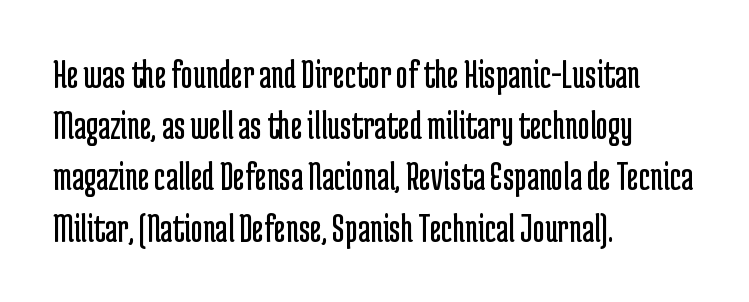
The font's upright variant was chosen for this text. The passage shown is not underscored anywhere. The characters are drawn with everyday or finer stroke widths. Evenly set lines give the paragraph a standard silhouette. All the whitespace from short lines collects on the right.
